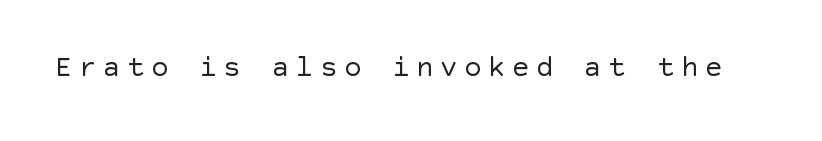
{"serif": "no", "italic": "no", "bold": "no", "weight": "regular", "width": "normal", "x_height": "large", "underline": "no", "letter_spacing": "wide", "letter_spacing_em": 0.23, "glyph_px": 29}
